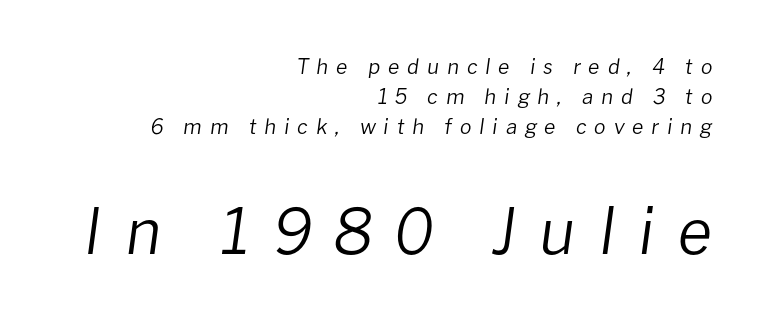
Q: Is the text bold? A: No.
Q: Is the text italic (slanted)? A: Yes, it leans right by about 8 degrees.
Q: Is the text underlined? A: No.
Q: How is the paragraph aligned? A: Right-aligned.
Q: Is the spacing between letters normal or unusually wide? A: Unusually wide.
Q: Is the spacing between lines tight, normal or loose? A: Normal.
Q: Which block of text is set in a larger size, the first (top) or the second (bottom)? A: The second (bottom) one.
Q: Width (condensed, normal, or wide)? A: Normal.
Q: Stroke contrast? A: Low.
Q: x-height? A: Medium.
Q: Monospaced? A: No.
